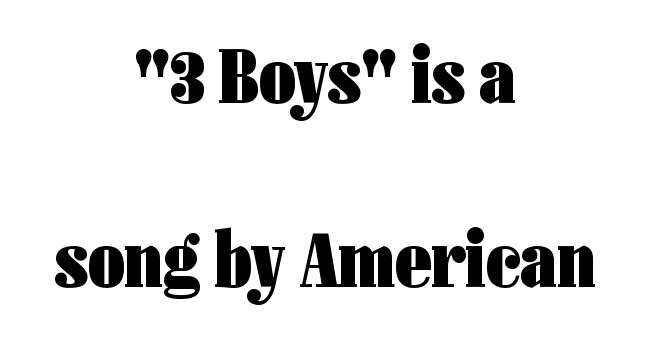
Q: Is the text bold? A: Yes.
Q: Is the text italic (slanted)? A: No, it is upright.
Q: Is the typeface a serif or a sans-serif typeface? A: Sans-serif.
Q: Is the text underlined? A: No.
Q: How is the paragraph aligned? A: Centered.
Q: Is the spacing between letters normal or unusually wide? A: Normal.
Q: Is the spacing between lines tight, normal or loose? A: Loose.
Q: Width (condensed, normal, or wide)? A: Condensed.
Q: Stroke contrast? A: Low.
Q: x-height? A: Medium.
Q: Monospaced? A: No.
